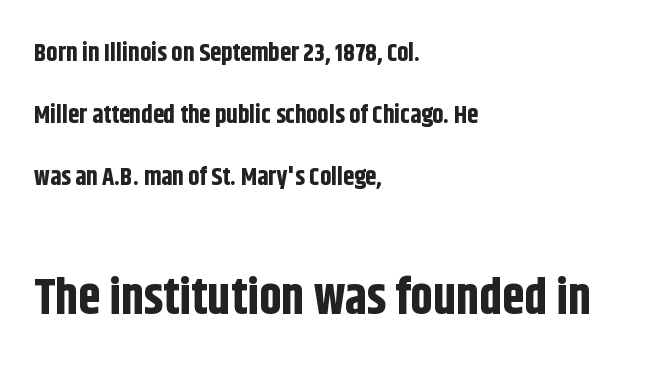
{"serif": "no", "italic": "no", "bold": "yes", "weight": "bold", "width": "condensed", "stroke_contrast": "low", "x_height": "large", "monospaced": "no", "underline": "no", "align": "left", "line_spacing": "loose", "line_spacing_ratio": 2.49, "letter_spacing": "normal", "letter_spacing_em": 0.0, "larger_block": "second", "size_ratio": 2.0, "glyph_px": 50}
